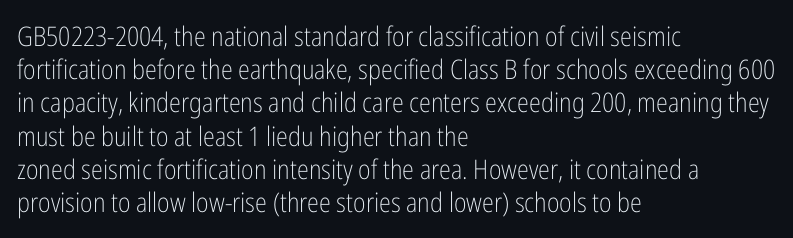
The zone under the glyphs is completely vacant. The passage is arranged the way most books set body copy — flush left. The type sits square on the baseline with zero lean. Weight: in the light-to-regular range. In terms of letterspacing, this is plain default setting.
